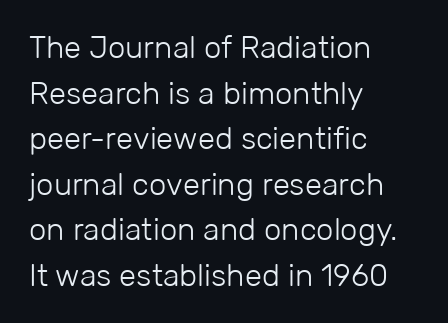
{"serif": "no", "italic": "no", "bold": "no", "weight": "light", "width": "normal", "stroke_contrast": "low", "x_height": "medium", "monospaced": "no", "underline": "no", "align": "left", "line_spacing": "normal", "line_spacing_ratio": 1.47, "letter_spacing": "normal", "letter_spacing_em": 0.0, "glyph_px": 31}
